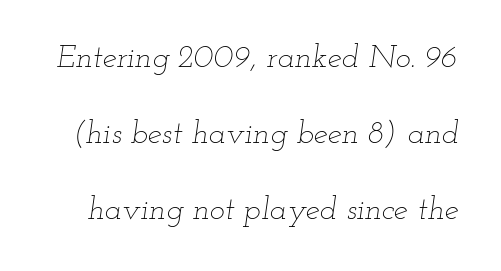
{"italic": "yes", "lean": "right", "slant_degrees": 12, "bold": "no", "weight": "thin", "width": "wide", "stroke_contrast": "low", "x_height": "small", "monospaced": "no", "underline": "no", "line_spacing": "loose", "line_spacing_ratio": 2.38, "letter_spacing": "normal", "letter_spacing_em": 0.0, "glyph_px": 32}
